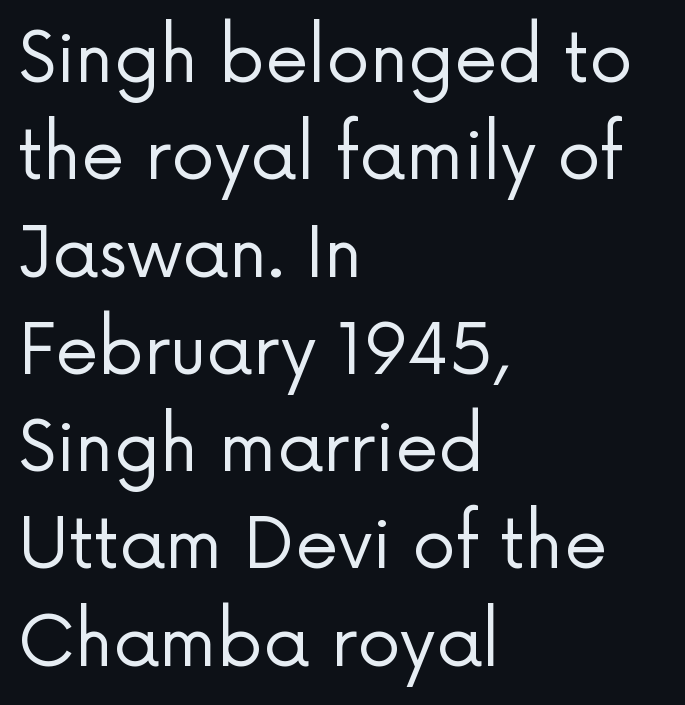
The image shows 69 px regular-weight sans-serif type, upright; set left-aligned, normal line spacing (1.41x), normal letter spacing, not underlined; low stroke contrast and a medium x-height.
